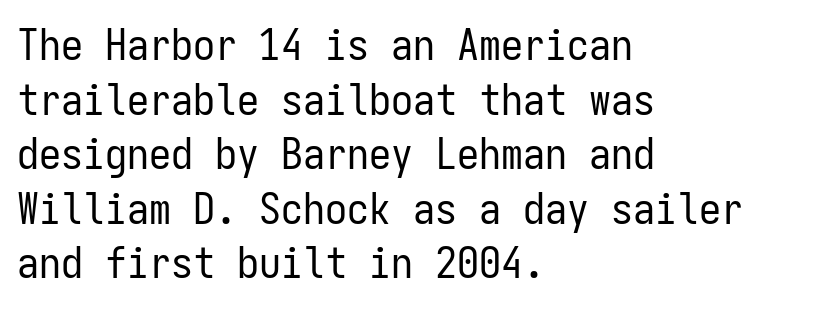
{"serif": "no", "italic": "no", "bold": "no", "weight": "regular", "width": "condensed", "stroke_contrast": "low", "x_height": "medium", "monospaced": "yes", "underline": "no", "align": "left", "line_spacing_ratio": 1.24, "letter_spacing": "normal", "letter_spacing_em": 0.0, "glyph_px": 44}
